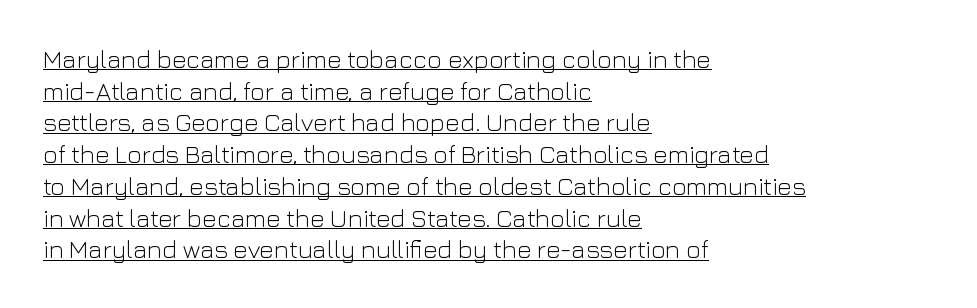
The axis of the letterforms is exactly vertical. A student would call this left alignment; a typographer would say flush left, rag right. Think standard paragraph weight, or any step lighter than that. The passage shown is underscored from start to finish. Default kerning and tracking; the words read as compact shapes.
